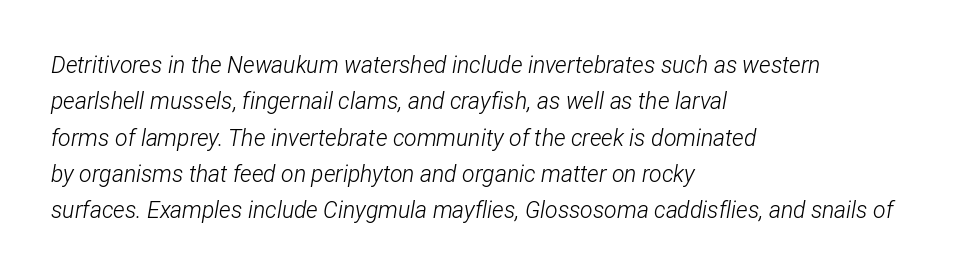
The image shows 23 px text type, italic (leaning right); set left-aligned, normal line spacing (1.58x), normal letter spacing, not underlined.
